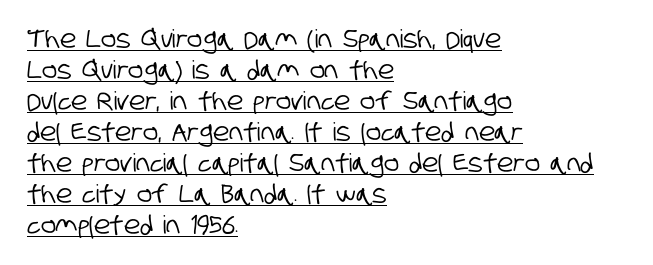
{"underline": "yes", "align": "left", "line_spacing_ratio": 1.24, "letter_spacing": "normal", "letter_spacing_em": 0.0, "glyph_px": 25}
